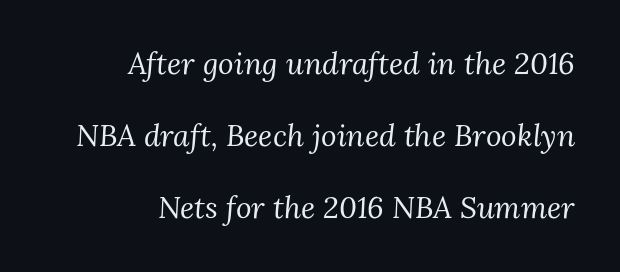
The image shows 30 px regular-weight serif type, italic (leaning right); set right-aligned, loose line spacing (2.4x), normal letter spacing, not underlined; medium stroke contrast and a medium x-height.
